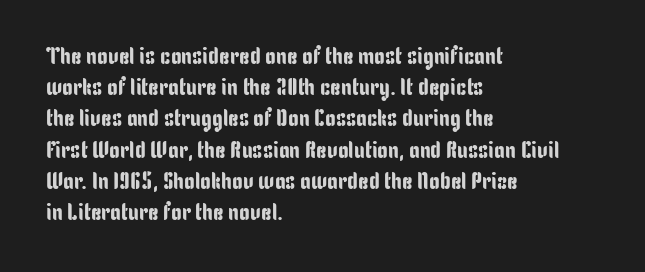
Q: Is the text italic (slanted)? A: No, it is upright.
Q: Is the text underlined? A: No.
Q: How is the paragraph aligned? A: Left-aligned.
Q: Is the spacing between letters normal or unusually wide? A: Normal.
Q: Is the spacing between lines tight, normal or loose? A: Normal.
